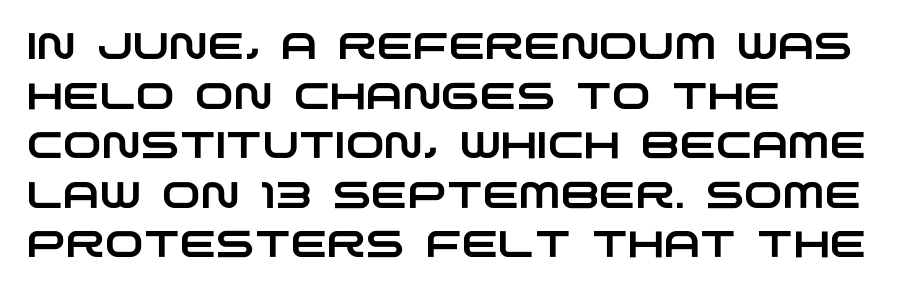
The image shows 37 px wide sans-serif type; set left-aligned, normal line spacing (1.34x), normal letter spacing, not underlined; low stroke contrast and a large x-height.
